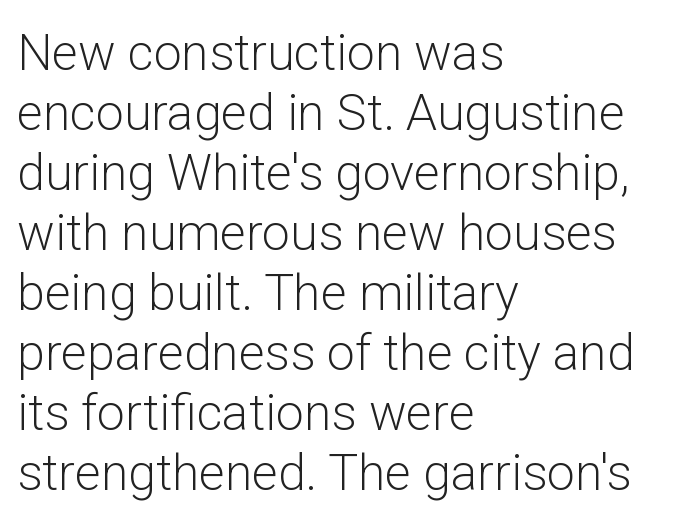
{"serif": "no", "italic": "no", "bold": "no", "weight": "light", "width": "normal", "stroke_contrast": "low", "x_height": "medium", "monospaced": "no", "underline": "no", "align": "left", "line_spacing_ratio": 1.2, "letter_spacing": "normal", "letter_spacing_em": 0.0, "glyph_px": 50}
